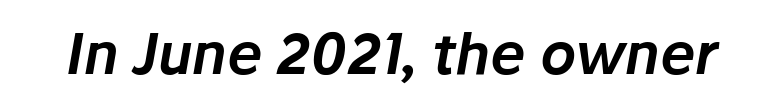
{"italic": "yes", "lean": "right", "slant_degrees": 10, "width": "normal", "stroke_contrast": "low", "x_height": "medium", "monospaced": "no", "underline": "no", "letter_spacing": "normal", "letter_spacing_em": 0.0, "glyph_px": 56}
